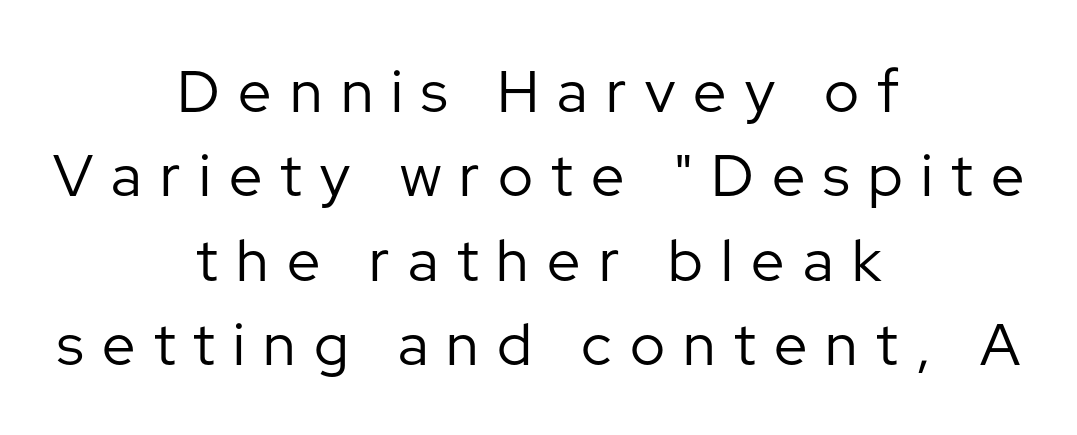
The image shows 59 px regular-weight sans-serif type, upright; set centered, normal line spacing (1.43x), unusually wide letter spacing (+0.31 em), not underlined; low stroke contrast and a medium x-height.
